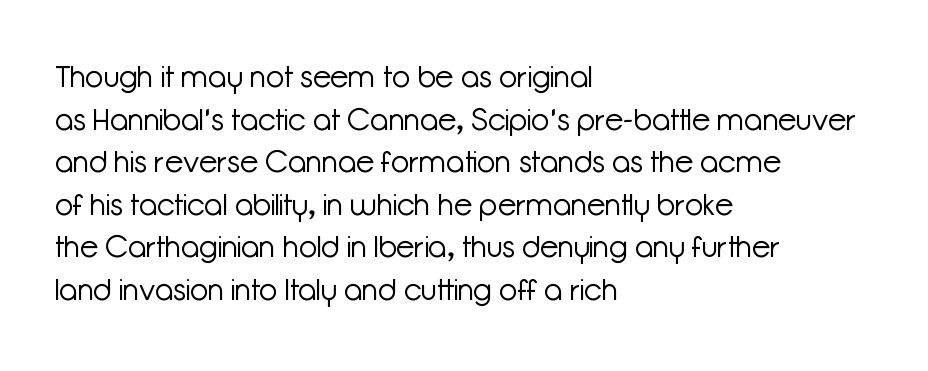
The image shows 30 px light sans-serif type, upright; set left-aligned, normal line spacing (1.42x), normal letter spacing, not underlined; low stroke contrast and a medium x-height.
